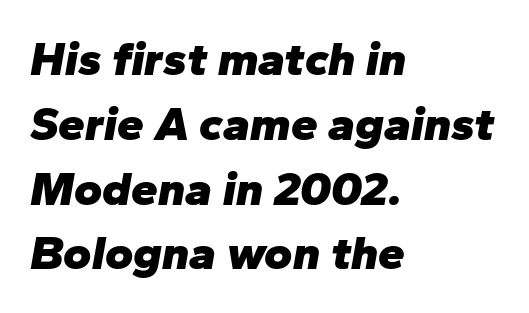
{"italic": "yes", "lean": "right", "slant_degrees": 10, "bold": "yes", "weight": "heavy", "width": "normal", "stroke_contrast": "low", "x_height": "medium", "monospaced": "no", "underline": "no", "align": "left", "line_spacing": "normal", "line_spacing_ratio": 1.35, "letter_spacing": "normal", "letter_spacing_em": 0.0, "glyph_px": 48}
